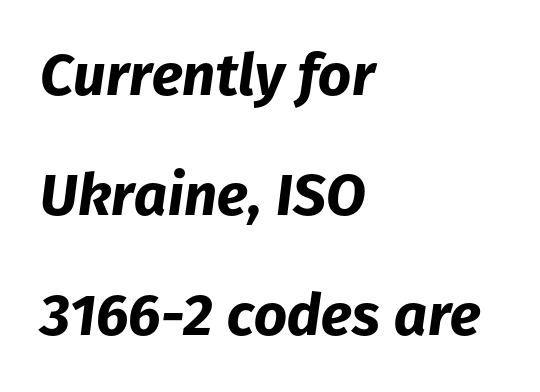
Q: Is the text bold? A: Yes.
Q: Is the text italic (slanted)? A: Yes, it leans right by about 8 degrees.
Q: Is the text underlined? A: No.
Q: How is the paragraph aligned? A: Left-aligned.
Q: Is the spacing between letters normal or unusually wide? A: Normal.
Q: Is the spacing between lines tight, normal or loose? A: Loose.
Q: Width (condensed, normal, or wide)? A: Normal.
Q: Stroke contrast? A: Low.
Q: x-height? A: Medium.
Q: Monospaced? A: No.
